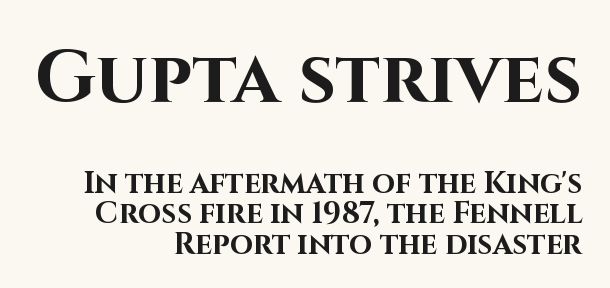
Q: Is the text bold? A: Yes.
Q: Is the text italic (slanted)? A: No, it is upright.
Q: Is the typeface a serif or a sans-serif typeface? A: Sans-serif.
Q: Is the text underlined? A: No.
Q: How is the paragraph aligned? A: Right-aligned.
Q: Is the spacing between letters normal or unusually wide? A: Normal.
Q: Is the spacing between lines tight, normal or loose? A: Tight.
Q: Which block of text is set in a larger size, the first (top) or the second (bottom)? A: The first (top) one.
Q: Width (condensed, normal, or wide)? A: Normal.
Q: Stroke contrast? A: High.
Q: x-height? A: Large.
Q: Monospaced? A: No.
